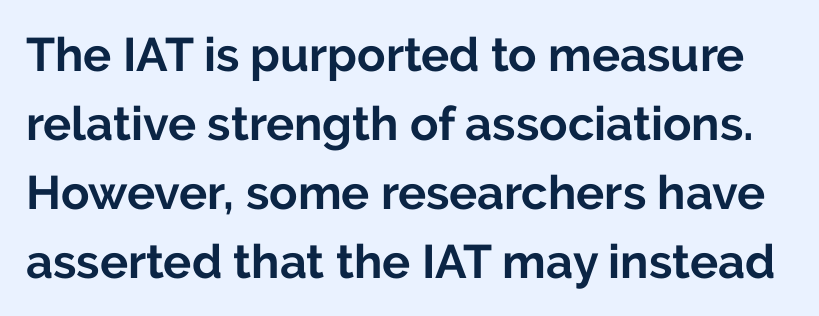
Q: Is the text bold? A: Yes.
Q: Is the text italic (slanted)? A: No, it is upright.
Q: Is the typeface a serif or a sans-serif typeface? A: Sans-serif.
Q: Is the text underlined? A: No.
Q: Is the spacing between letters normal or unusually wide? A: Normal.
Q: Is the spacing between lines tight, normal or loose? A: Normal.
Q: Width (condensed, normal, or wide)? A: Normal.
Q: Stroke contrast? A: Low.
Q: x-height? A: Medium.
Q: Monospaced? A: No.
